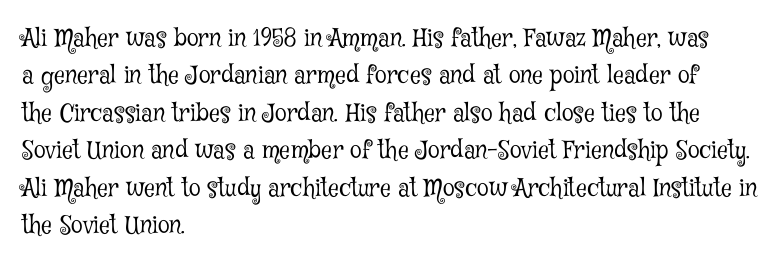
Q: Is the text bold? A: No.
Q: Is the text italic (slanted)? A: No, it is upright.
Q: Is the text underlined? A: No.
Q: How is the paragraph aligned? A: Left-aligned.
Q: Is the spacing between letters normal or unusually wide? A: Normal.
Q: Is the spacing between lines tight, normal or loose? A: Normal.
